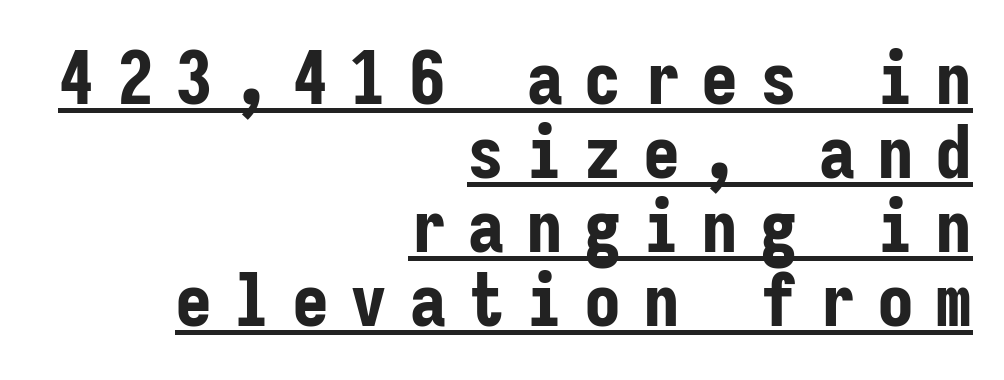
{"serif": "no", "italic": "no", "bold": "yes", "weight": "bold", "width": "condensed", "stroke_contrast": "low", "x_height": "medium", "monospaced": "yes", "underline": "yes", "align": "right", "line_spacing": "tight", "line_spacing_ratio": 1.0, "letter_spacing": "wide", "letter_spacing_em": 0.29, "glyph_px": 74}
